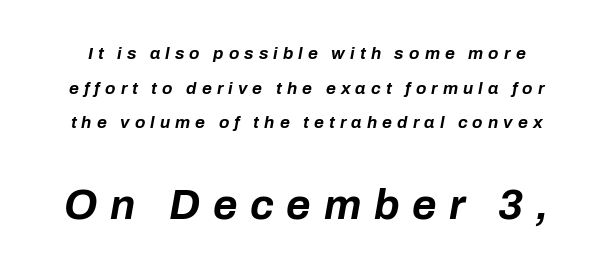
What's the leading like? Stretched, with rows far apart. The passage shown leans; its letterforms are oblique. Spacing verdict: proportional, widths tailored to each character. Small over large — that's the arrangement of the two blocks here.
